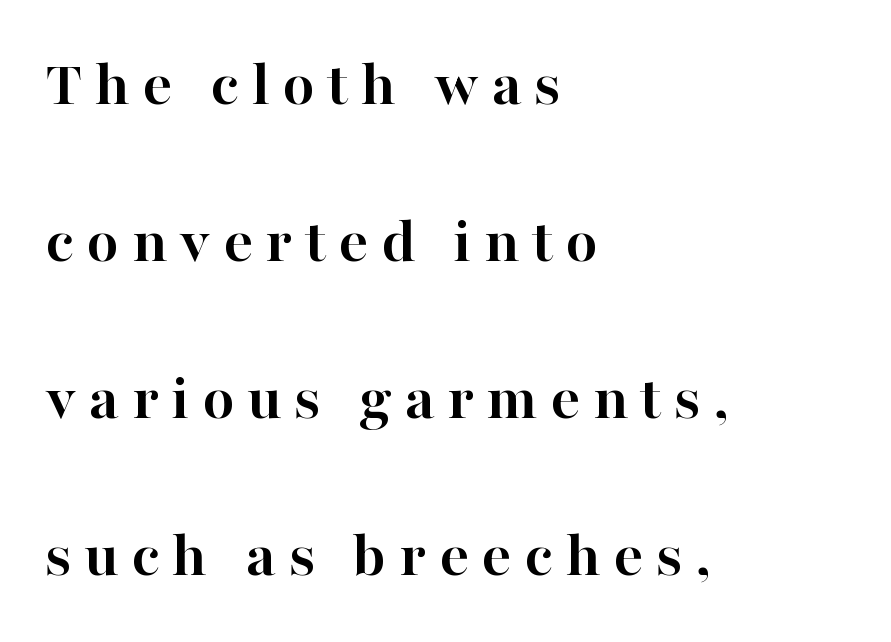
{"serif": "yes", "italic": "no", "bold": "yes", "weight": "semibold", "width": "normal", "stroke_contrast": "high", "x_height": "medium", "monospaced": "no", "underline": "no", "align": "left", "line_spacing": "loose", "line_spacing_ratio": 2.38, "glyph_px": 66}
